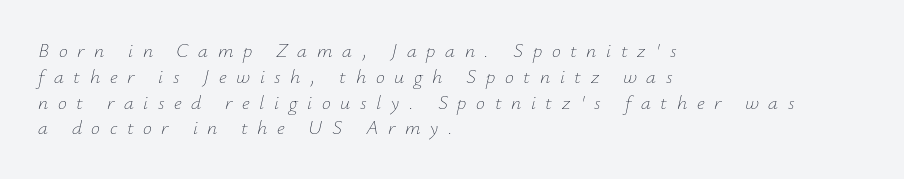
Notice how the passage keeps a crisp vertical edge on the left only. Yep, that's italic — everything's leaning. Quick note: interline space is typical. Look at the tracking — it's clearly loosened, letters drifting apart. Check the space under the baseline: it is left empty.
